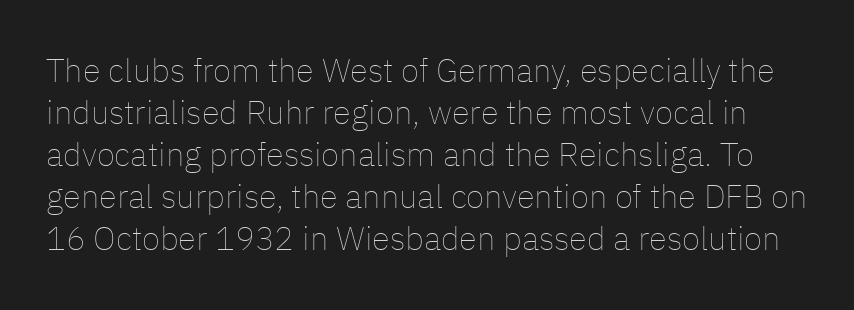
The string is rendered with underlining switched off. The typography opts for an upright posture over an oblique one. Weight: not bold — regular or lighter. The lines sit at an ordinary, default distance from one another.
